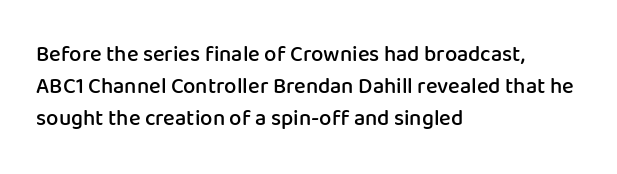
The image shows 22 px text type, upright; set left-aligned, normal line spacing (1.45x), normal letter spacing, not underlined.
